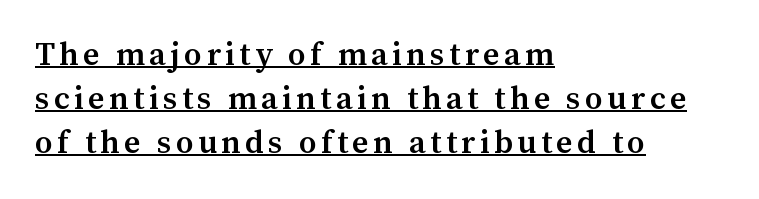
Q: Is the text bold? A: Semi-bold.
Q: Is the text italic (slanted)? A: No, it is upright.
Q: Is the typeface a serif or a sans-serif typeface? A: Serif.
Q: Is the text underlined? A: Yes.
Q: How is the paragraph aligned? A: Left-aligned.
Q: Is the spacing between lines tight, normal or loose? A: Normal.
Q: Width (condensed, normal, or wide)? A: Normal.
Q: Stroke contrast? A: Medium.
Q: x-height? A: Medium.
Q: Monospaced? A: No.
